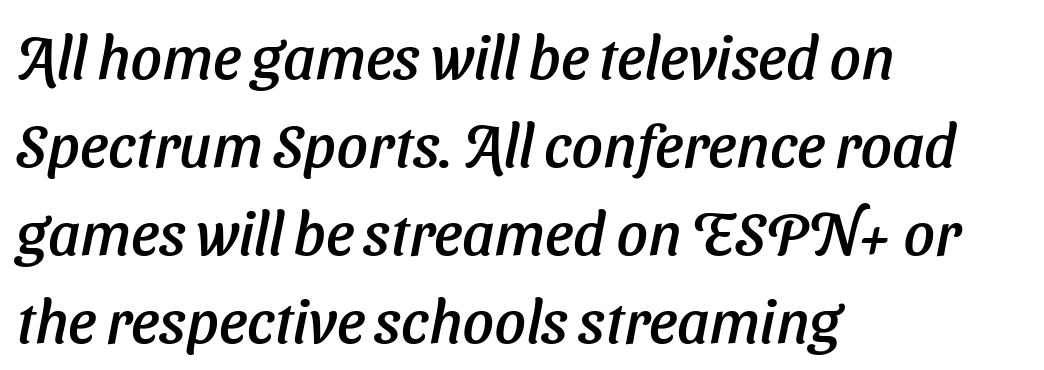
{"italic": "yes", "lean": "right", "slant_degrees": 11, "width": "normal", "stroke_contrast": "low", "x_height": "medium", "monospaced": "no", "underline": "no", "align": "left", "line_spacing": "normal", "line_spacing_ratio": 1.44, "letter_spacing": "normal", "letter_spacing_em": 0.0, "glyph_px": 61}
